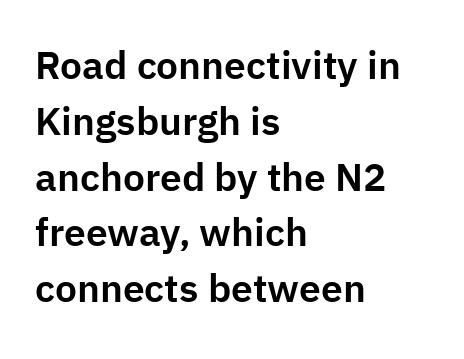
Q: Is the text italic (slanted)? A: No, it is upright.
Q: Is the typeface a serif or a sans-serif typeface? A: Sans-serif.
Q: Is the text underlined? A: No.
Q: How is the paragraph aligned? A: Left-aligned.
Q: Is the spacing between letters normal or unusually wide? A: Normal.
Q: Is the spacing between lines tight, normal or loose? A: Normal.
Q: Width (condensed, normal, or wide)? A: Normal.
Q: Stroke contrast? A: Low.
Q: x-height? A: Medium.
Q: Monospaced? A: No.
